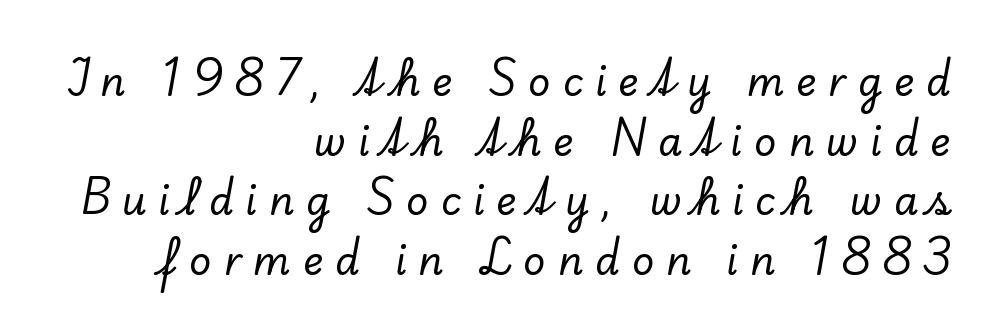
{"serif": "yes", "width": "normal", "stroke_contrast": "low", "x_height": "small", "monospaced": "no", "underline": "no", "align": "right", "line_spacing": "normal", "line_spacing_ratio": 1.53, "letter_spacing": "wide", "letter_spacing_em": 0.3, "glyph_px": 39}
